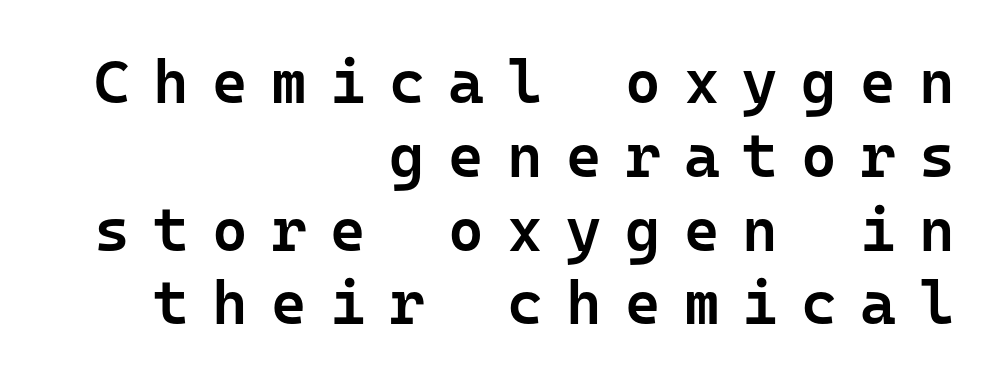
The image shows 61 px semibold sans-serif type, upright, monospaced; set right-aligned, line spacing 1.21x, unusually wide letter spacing (+0.38 em), not underlined; low stroke contrast and a medium x-height.
